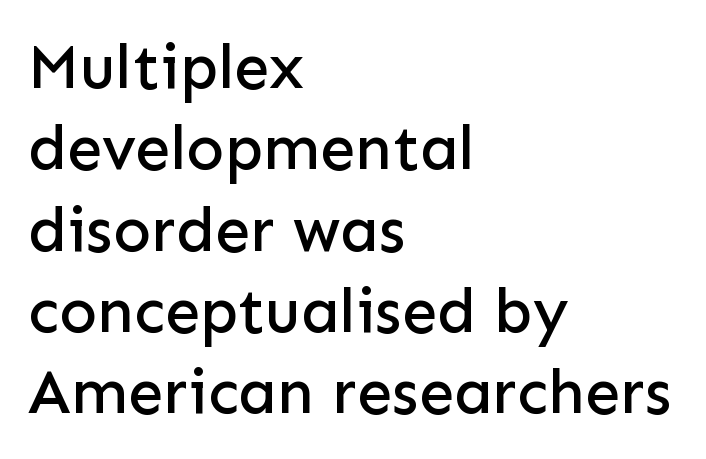
The image shows 63 px sans-serif type, upright; set left-aligned, normal line spacing (1.29x), normal letter spacing, not underlined; low stroke contrast and a medium x-height.
